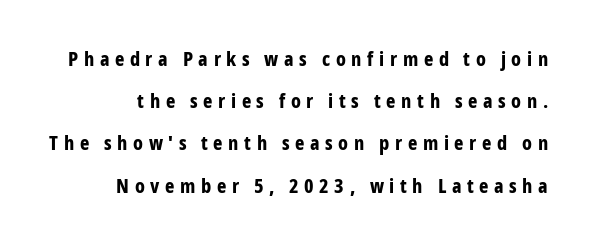
{"italic": "no", "bold": "yes", "underline": "no", "line_spacing": "loose", "line_spacing_ratio": 2.11, "letter_spacing": "wide", "letter_spacing_em": 0.28, "glyph_px": 20}
